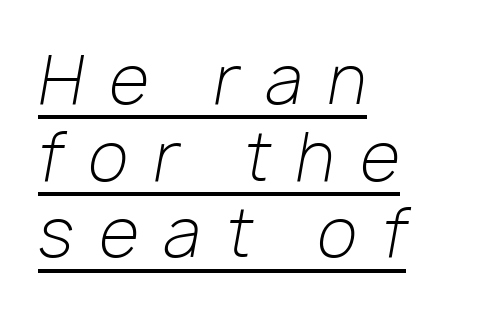
{"italic": "yes", "lean": "right", "slant_degrees": 10, "bold": "no", "weight": "light", "width": "normal", "stroke_contrast": "low", "x_height": "medium", "monospaced": "no", "underline": "yes", "align": "left", "line_spacing_ratio": 1.18, "letter_spacing": "wide", "letter_spacing_em": 0.4, "glyph_px": 65}
